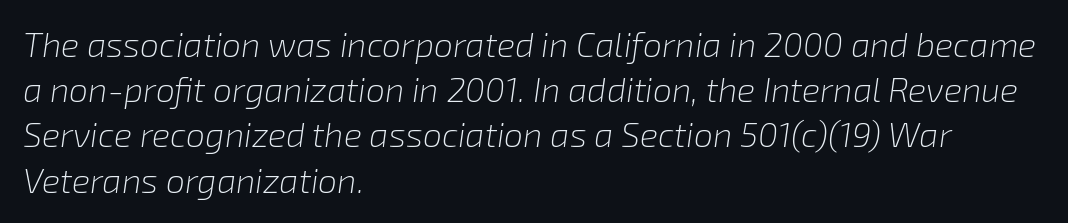
The image shows 34 px light type, italic (leaning right); set left-aligned, normal line spacing (1.33x), normal letter spacing, not underlined; low stroke contrast and a medium x-height.
